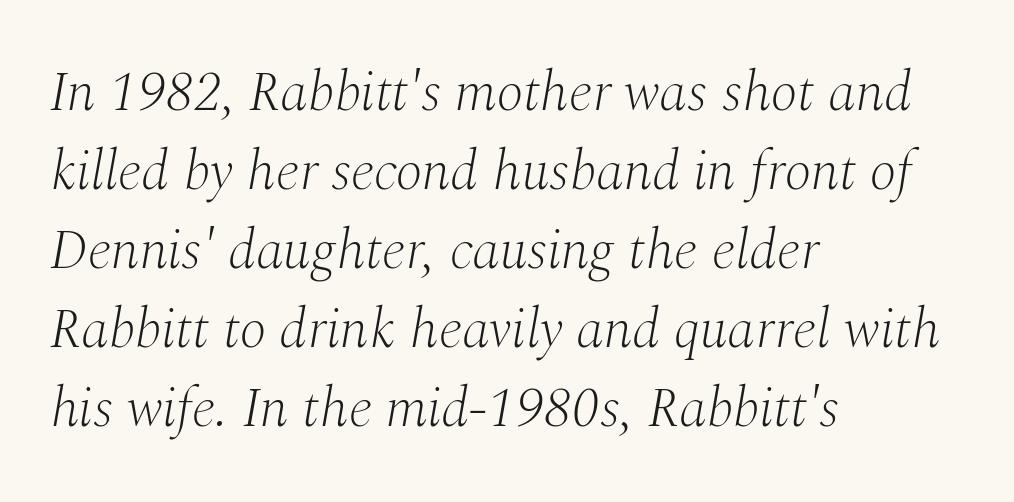
Q: Is the text bold? A: No.
Q: Is the text italic (slanted)? A: Yes, it leans right by about 10 degrees.
Q: Is the typeface a serif or a sans-serif typeface? A: Serif.
Q: Is the text underlined? A: No.
Q: How is the paragraph aligned? A: Left-aligned.
Q: Is the spacing between letters normal or unusually wide? A: Normal.
Q: Is the spacing between lines tight, normal or loose? A: Normal.
Q: Width (condensed, normal, or wide)? A: Normal.
Q: Stroke contrast? A: Medium.
Q: x-height? A: Medium.
Q: Monospaced? A: No.
